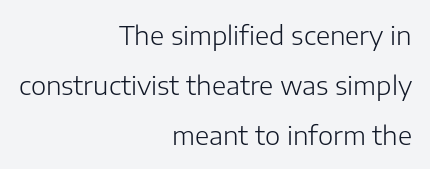
The image shows 26 px text type, upright; set right-aligned, loose line spacing (1.92x), normal letter spacing, not underlined.
